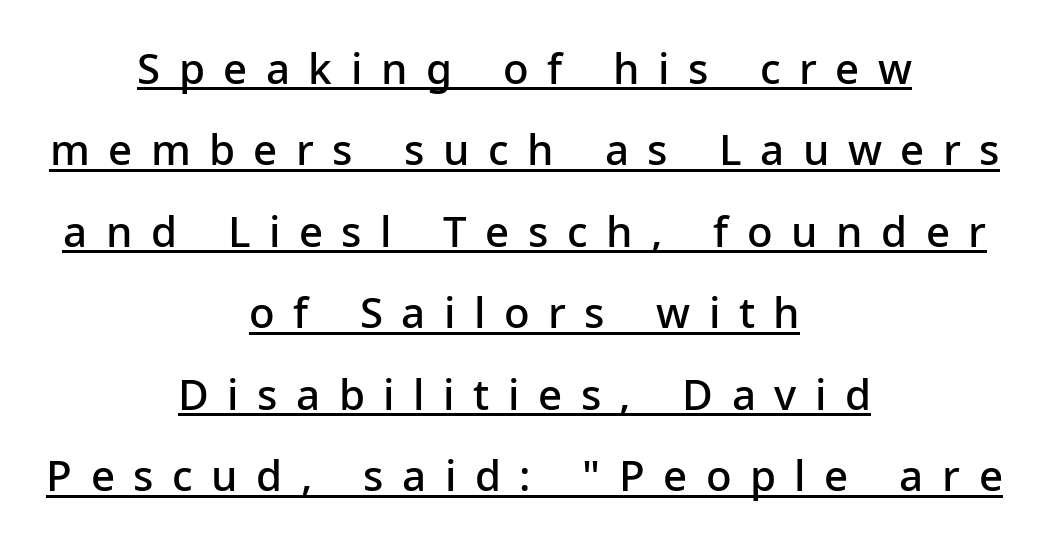
Q: Is the text bold? A: Semi-bold.
Q: Is the text italic (slanted)? A: No, it is upright.
Q: Is the typeface a serif or a sans-serif typeface? A: Sans-serif.
Q: Is the text underlined? A: Yes.
Q: How is the paragraph aligned? A: Centered.
Q: Is the spacing between letters normal or unusually wide? A: Unusually wide.
Q: Is the spacing between lines tight, normal or loose? A: Loose.
Q: Width (condensed, normal, or wide)? A: Normal.
Q: Stroke contrast? A: Low.
Q: x-height? A: Medium.
Q: Monospaced? A: No.
